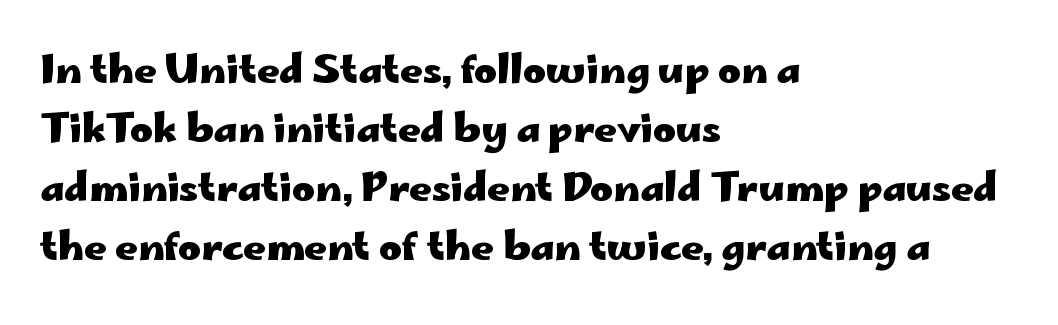
The image shows 39 px heavy, wide sans-serif type, upright; set left-aligned, normal line spacing (1.51x), normal letter spacing, not underlined; low stroke contrast and a small x-height.
